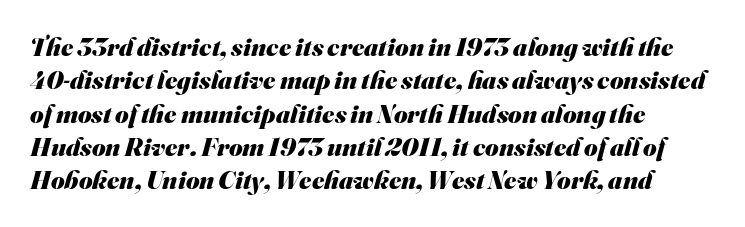
{"bold": "yes", "underline": "no", "align": "left", "line_spacing": "normal", "line_spacing_ratio": 1.28, "letter_spacing": "normal", "letter_spacing_em": 0.0, "glyph_px": 26}
